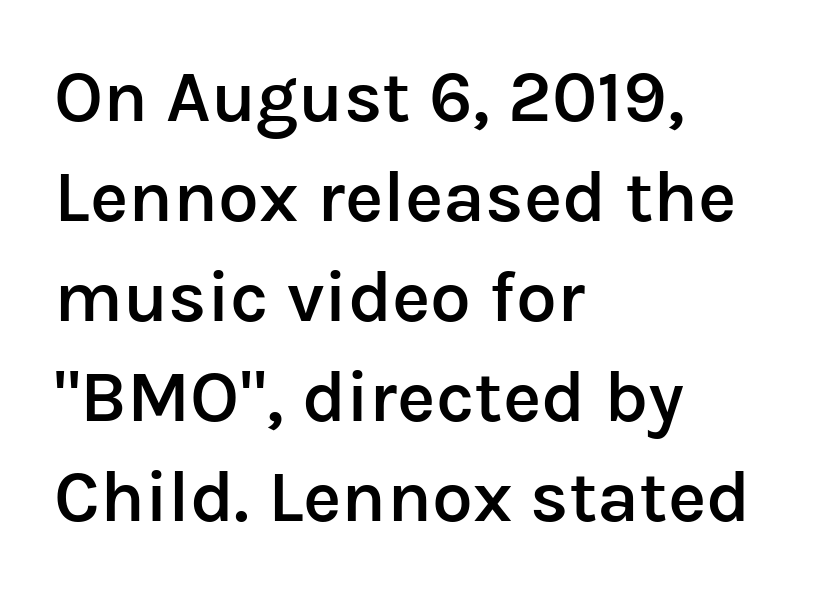
{"serif": "no", "italic": "no", "bold": "semi", "weight": "semibold", "width": "normal", "stroke_contrast": "low", "x_height": "medium", "monospaced": "no", "underline": "no", "align": "left", "line_spacing": "normal", "line_spacing_ratio": 1.37, "letter_spacing": "normal", "letter_spacing_em": 0.0, "glyph_px": 73}
